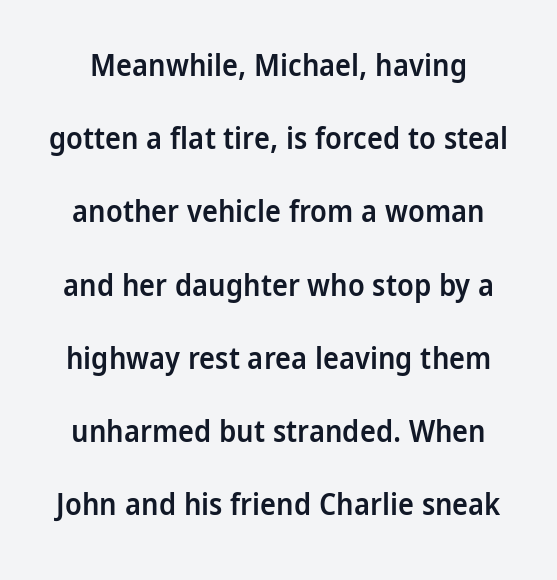
The vertical gap from one line to the next is large. Observe the ordinary spacing: letters are neighbours, not strangers. Grotesque or geometric, the face here clearly has no serifs. Do the characters align in a grid? No, the font is proportional.
